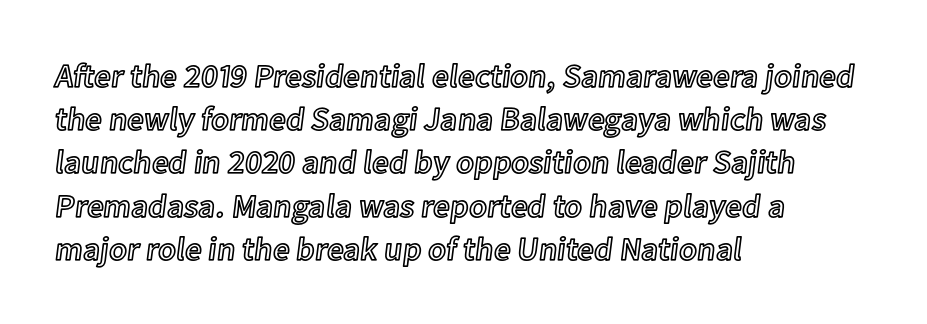
Q: Is the text italic (slanted)? A: Yes.
Q: Is the text underlined? A: No.
Q: How is the paragraph aligned? A: Left-aligned.
Q: Is the spacing between letters normal or unusually wide? A: Normal.
Q: Is the spacing between lines tight, normal or loose? A: Normal.
Q: Width (condensed, normal, or wide)? A: Normal.
Q: x-height? A: Medium.
Q: Monospaced? A: No.
